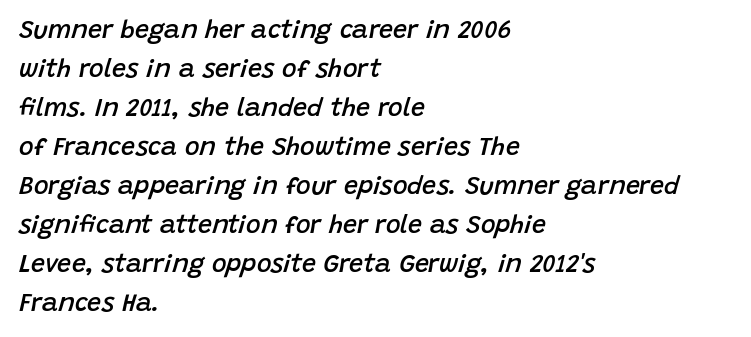
The image shows 25 px text type, italic (leaning right); set left-aligned, normal line spacing (1.56x), normal letter spacing, not underlined.
